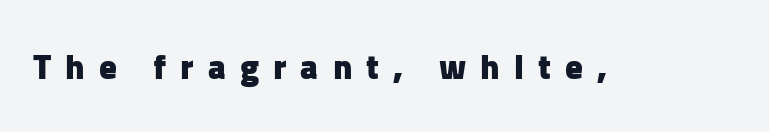
The image shows 35 px heavy sans-serif type, upright; set unusually wide letter spacing (+0.4 em), not underlined; low stroke contrast and a medium x-height.
